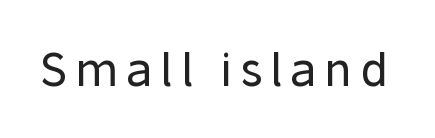
No letter is thick-stroked: the sample isn't bold. The string is rendered with underlining switched off. When letters stand straight like this, we call the style roman or upright. No feet cap the strokes, marking this as sans-serif type.
